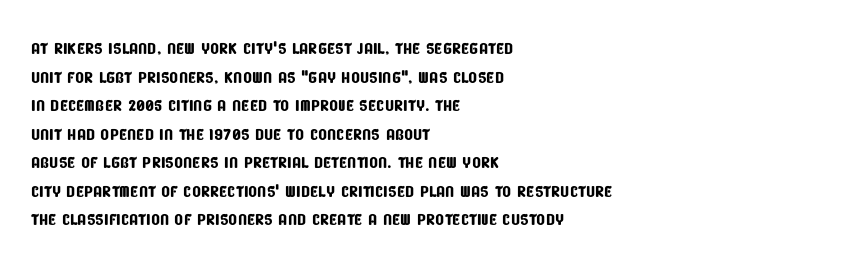
Compared with a centered layout, this one pins lines to the left instead. The glyphs are unaccompanied by any horizontal stroke below them. Letter spacing: default.
